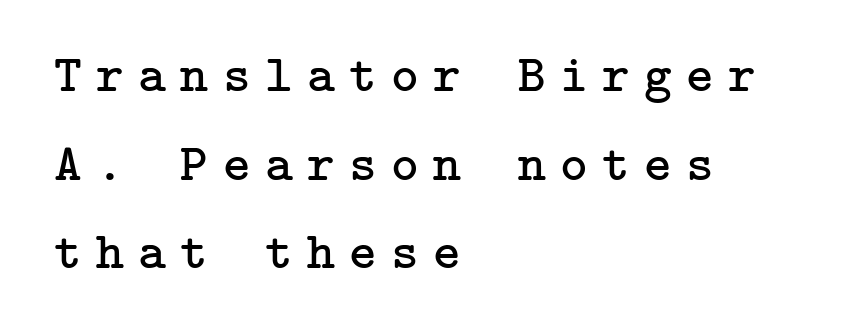
The image shows 53 px regular-weight serif type, upright; set left-aligned, normal line spacing (1.67x), unusually wide letter spacing (+0.27 em), not underlined; low stroke contrast and a medium x-height.
